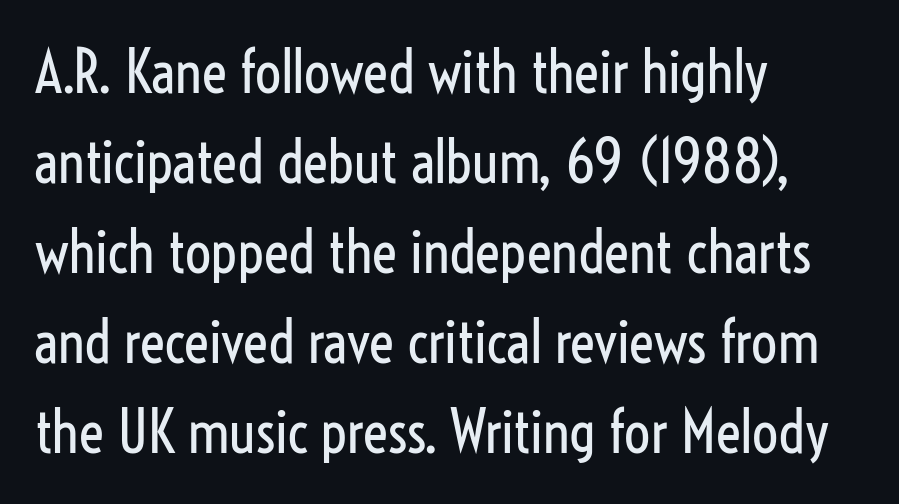
{"serif": "no", "italic": "no", "bold": "no", "weight": "regular", "width": "condensed", "stroke_contrast": "low", "x_height": "medium", "monospaced": "no", "underline": "no", "align": "left", "line_spacing": "normal", "line_spacing_ratio": 1.55, "letter_spacing": "normal", "letter_spacing_em": 0.0, "glyph_px": 58}
